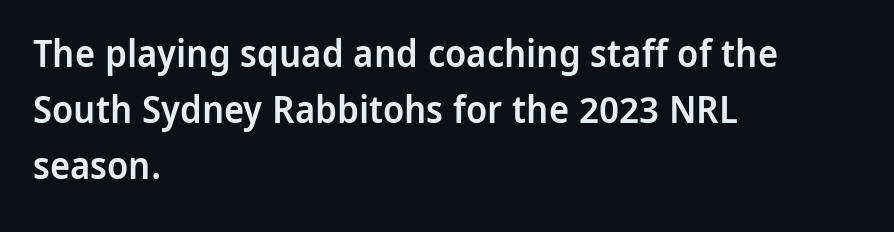
The image shows 38 px semibold sans-serif type, upright; set left-aligned, normal line spacing (1.48x), normal letter spacing, not underlined; low stroke contrast and a medium x-height.
